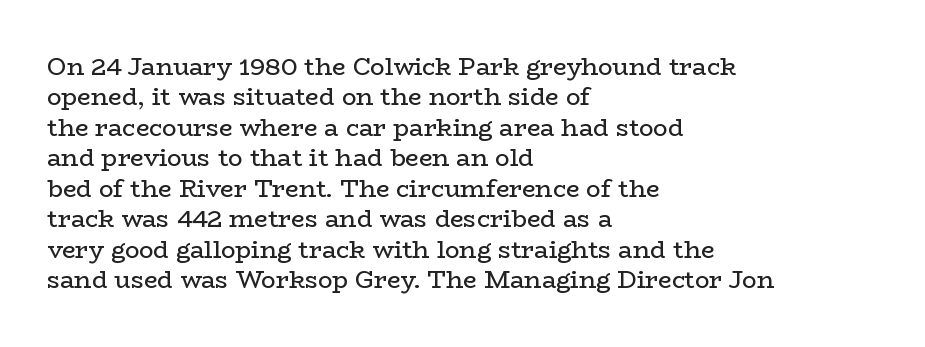
The type sits square on the baseline with zero lean. Only glyphs here, with clear space below each row. This sample is left-justified, so line endings fall wherever the words run out. Nothing unusual about the tracking: characters are spaced as the font intends. No extra ink here — the face is not bold.
